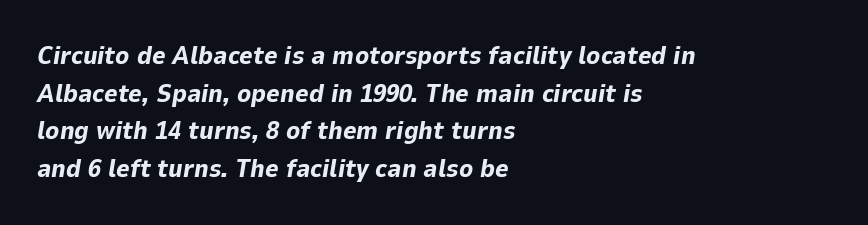
Q: Is the text bold? A: Yes.
Q: Is the text italic (slanted)? A: Yes, it leans right by about 9 degrees.
Q: Is the text underlined? A: No.
Q: How is the paragraph aligned? A: Left-aligned.
Q: Is the spacing between letters normal or unusually wide? A: Normal.
Q: Is the spacing between lines tight, normal or loose? A: Normal.
